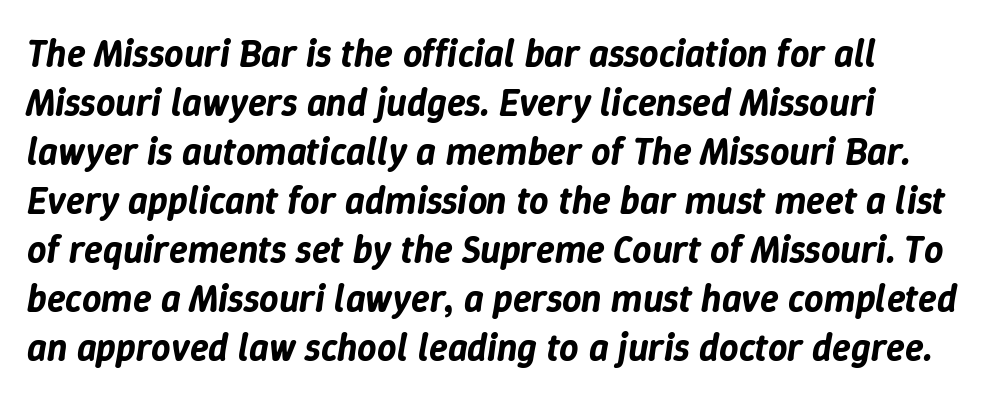
Q: Is the text italic (slanted)? A: Yes, it leans right by about 9 degrees.
Q: Is the text underlined? A: No.
Q: Is the spacing between letters normal or unusually wide? A: Normal.
Q: Is the spacing between lines tight, normal or loose? A: Normal.
Q: Width (condensed, normal, or wide)? A: Normal.
Q: Stroke contrast? A: Low.
Q: x-height? A: Medium.
Q: Monospaced? A: No.
